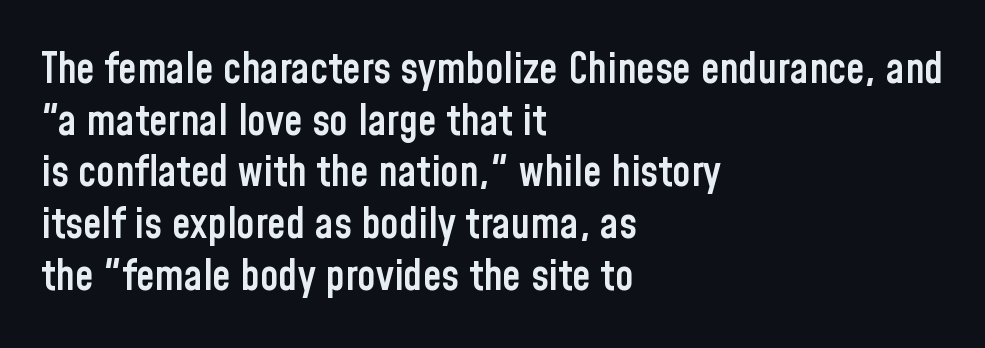
{"serif": "no", "italic": "no", "bold": "semi", "weight": "semibold", "width": "condensed", "stroke_contrast": "low", "x_height": "medium", "monospaced": "no", "underline": "no", "align": "left", "line_spacing_ratio": 1.23, "letter_spacing": "normal", "letter_spacing_em": 0.0, "glyph_px": 42}
